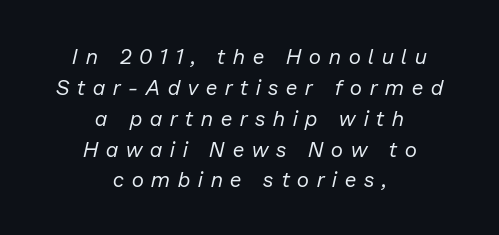
The image shows 21 px text type, italic (leaning right); set centered, normal line spacing (1.47x), unusually wide letter spacing (+0.38 em), not underlined.
